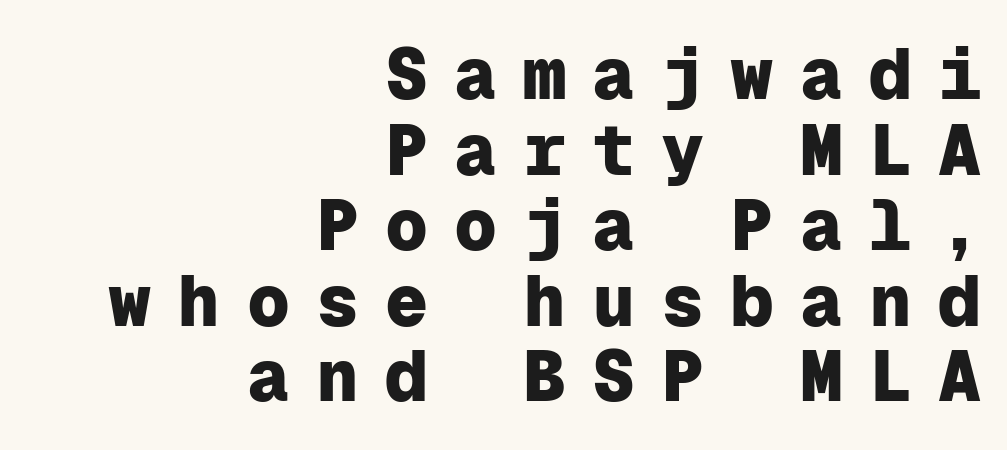
{"serif": "no", "italic": "no", "bold": "yes", "weight": "heavy", "width": "normal", "stroke_contrast": "low", "x_height": "medium", "monospaced": "yes", "underline": "no", "align": "right", "line_spacing": "tight", "line_spacing_ratio": 1.05, "letter_spacing": "wide", "letter_spacing_em": 0.36, "glyph_px": 72}
